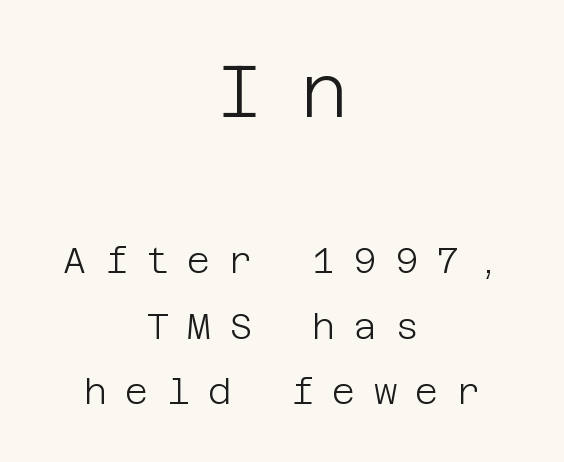
The image shows 73 px light sans-serif type, upright; set centered, line spacing 1.82x, unusually wide letter spacing (+0.5 em), not underlined; the first (top) block is 2.03x larger; low stroke contrast and a large x-height.
